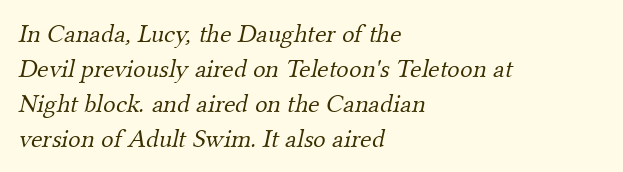
The image shows 26 px text type; set left-aligned, normal line spacing (1.34x), normal letter spacing, not underlined.
